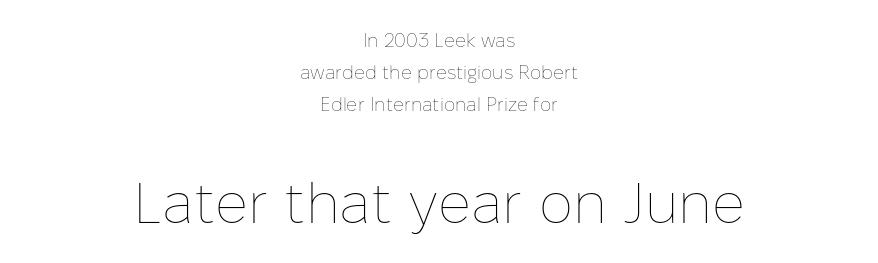
The image shows 57 px thin type, upright; set centered, normal line spacing (1.69x), normal letter spacing, not underlined; the second (bottom) block is 3.0x larger; low stroke contrast and a medium x-height.
